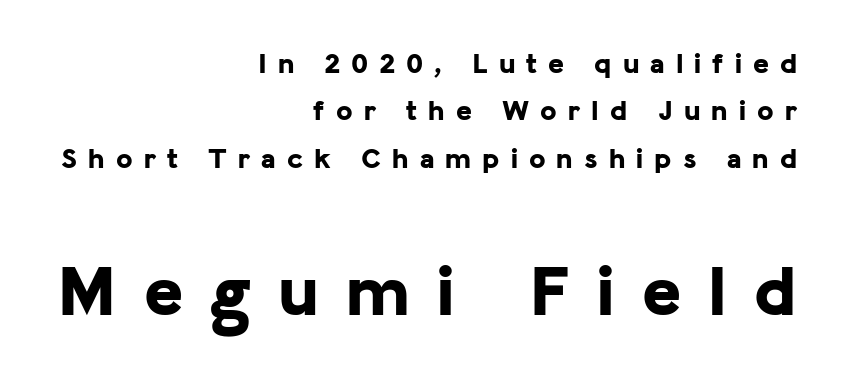
Q: Is the text bold? A: Yes.
Q: Is the text italic (slanted)? A: No, it is upright.
Q: Is the typeface a serif or a sans-serif typeface? A: Sans-serif.
Q: Is the text underlined? A: No.
Q: How is the paragraph aligned? A: Right-aligned.
Q: Is the spacing between letters normal or unusually wide? A: Unusually wide.
Q: Is the spacing between lines tight, normal or loose? A: Normal.
Q: Which block of text is set in a larger size, the first (top) or the second (bottom)? A: The second (bottom) one.
Q: Width (condensed, normal, or wide)? A: Normal.
Q: Stroke contrast? A: Low.
Q: x-height? A: Medium.
Q: Monospaced? A: No.
